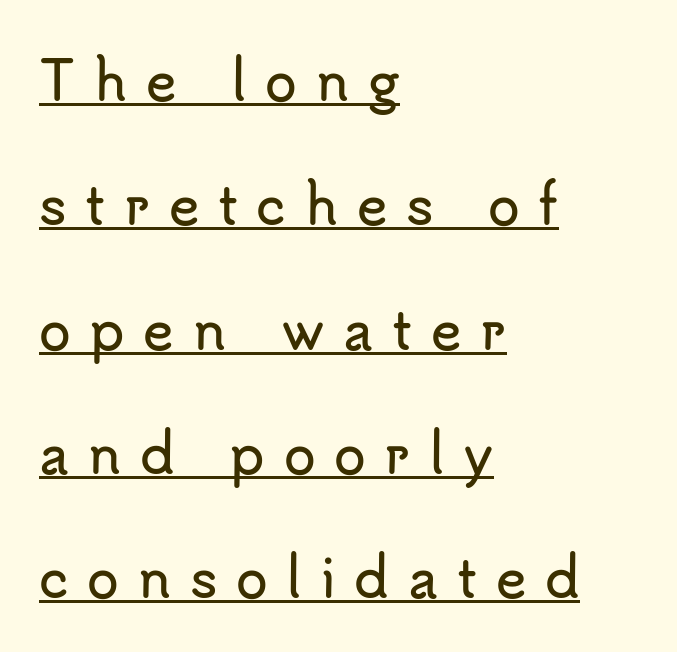
{"serif": "no", "italic": "no", "width": "normal", "stroke_contrast": "low", "x_height": "small", "monospaced": "no", "underline": "yes", "align": "left", "line_spacing": "loose", "line_spacing_ratio": 2.39, "letter_spacing": "wide", "letter_spacing_em": 0.36, "glyph_px": 52}
